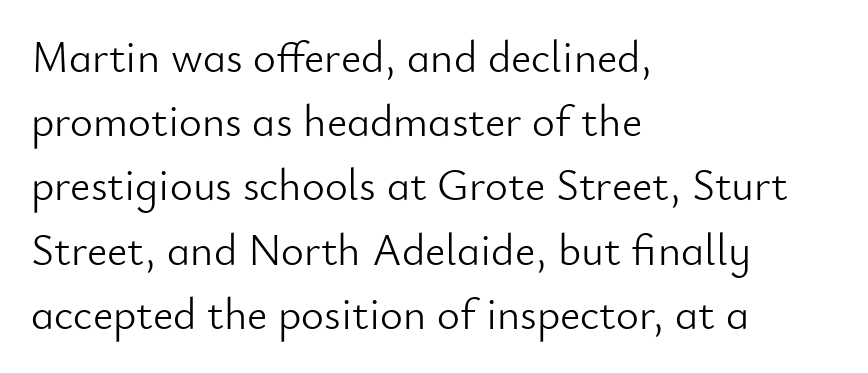
The image shows 44 px light sans-serif type, upright; set left-aligned, normal line spacing (1.46x), normal letter spacing, not underlined; low stroke contrast and a small x-height.
